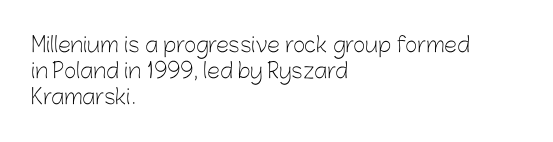
{"italic": "no", "bold": "no", "underline": "no", "align": "left", "line_spacing": "normal", "line_spacing_ratio": 1.25, "letter_spacing": "normal", "letter_spacing_em": 0.0, "glyph_px": 21}
